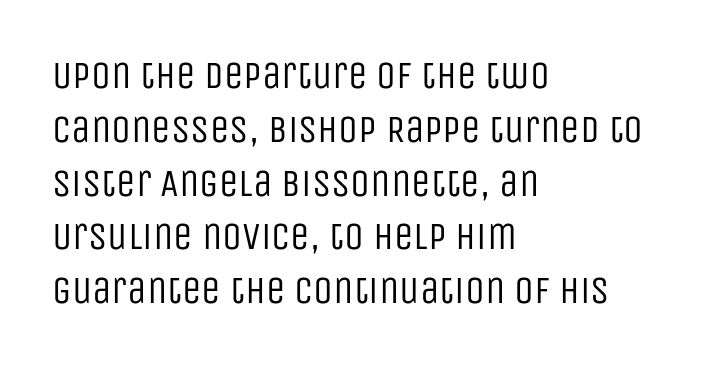
The rag falls on the right side of this text block. Any mark beneath the type? The region is blank. This reads as an unemphasized weight, regular at the heaviest. Stroke terminals: plain, sans-serif. You could call the tracking neutral — neither tight nor loose.
